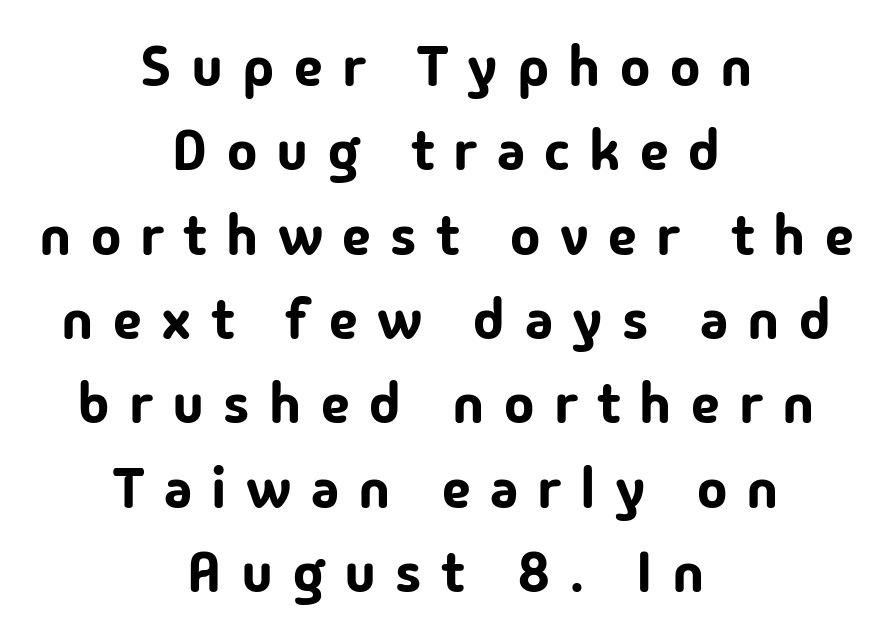
{"serif": "no", "italic": "no", "width": "normal", "stroke_contrast": "low", "x_height": "medium", "monospaced": "no", "underline": "no", "align": "center", "line_spacing": "normal", "line_spacing_ratio": 1.48, "letter_spacing": "wide", "letter_spacing_em": 0.34, "glyph_px": 57}
